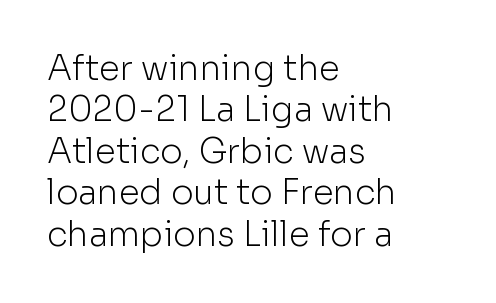
{"serif": "no", "italic": "no", "bold": "no", "weight": "light", "width": "normal", "stroke_contrast": "low", "x_height": "medium", "monospaced": "no", "underline": "no", "align": "left", "line_spacing_ratio": 1.22, "letter_spacing": "normal", "letter_spacing_em": 0.0, "glyph_px": 34}
